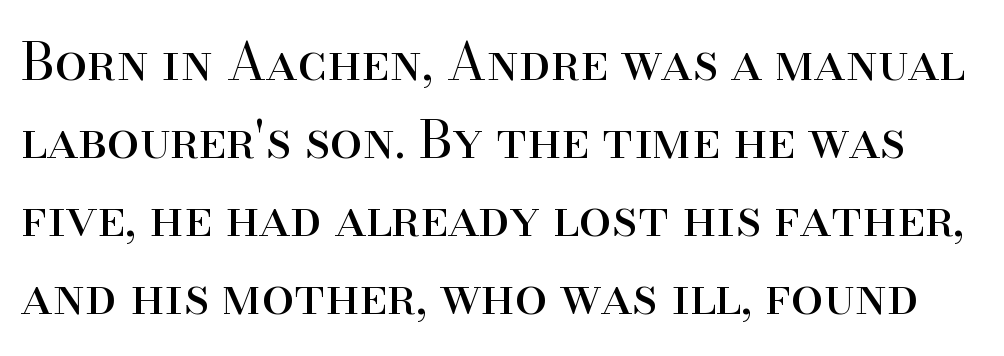
{"serif": "yes", "italic": "no", "bold": "no", "weight": "regular", "width": "normal", "stroke_contrast": "high", "x_height": "small", "monospaced": "no", "underline": "no", "line_spacing": "normal", "line_spacing_ratio": 1.5, "letter_spacing": "normal", "letter_spacing_em": 0.0, "glyph_px": 52}
